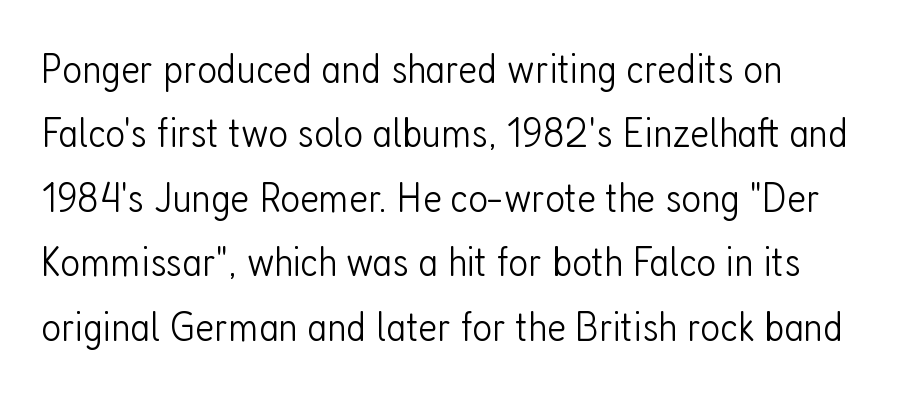
The ragged edge is on the right, which tells us the setting is flush left. Honestly, there is no underline to notice here at all. Vertical stems look standard width or narrower in stroke. Ordinary non-slanted type is in use. This rendering employs a face without finishing strokes, i.e., a sans-serif.
